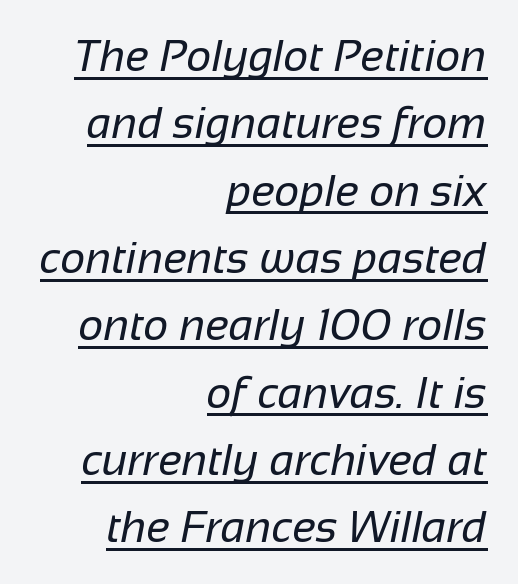
The image shows 44 px regular-weight sans-serif type; set right-aligned, normal line spacing (1.53x), normal letter spacing, underlined; low stroke contrast and a medium x-height.
